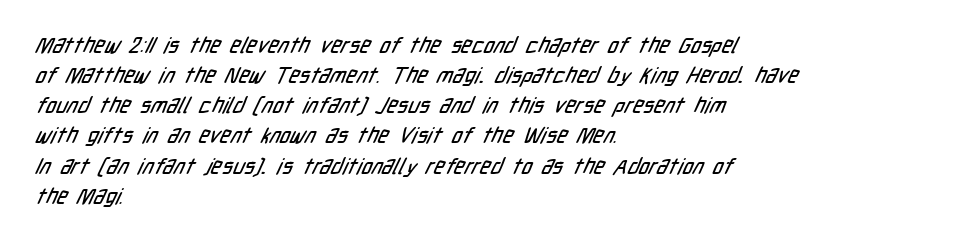
The image shows 22 px text type; set left-aligned, normal line spacing (1.37x), normal letter spacing, not underlined.
